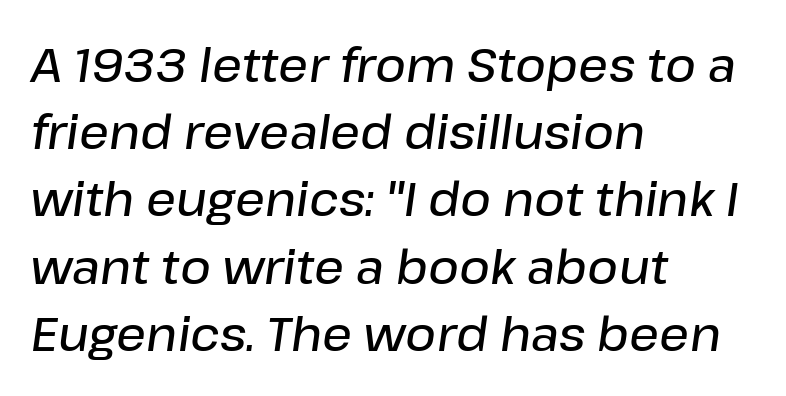
{"italic": "yes", "lean": "right", "slant_degrees": 8, "bold": "semi", "weight": "semibold", "width": "normal", "stroke_contrast": "low", "x_height": "medium", "monospaced": "no", "underline": "no", "align": "left", "line_spacing": "normal", "line_spacing_ratio": 1.43, "letter_spacing": "normal", "letter_spacing_em": 0.0, "glyph_px": 47}
